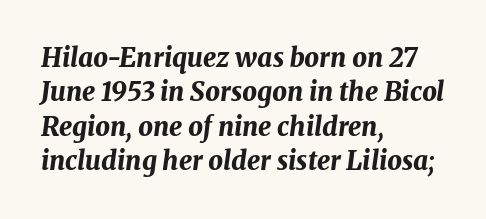
{"italic": "yes", "lean": "right", "slant_degrees": 8, "bold": "yes", "underline": "no", "align": "left", "line_spacing": "normal", "line_spacing_ratio": 1.32, "letter_spacing": "normal", "letter_spacing_em": 0.0, "glyph_px": 26}
